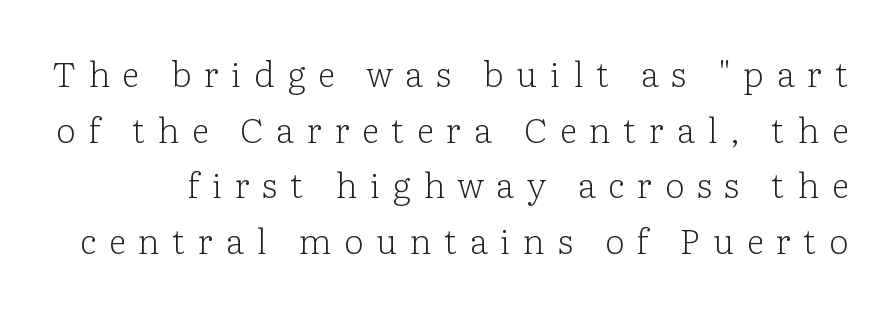
Is this a fixed-width face? No — the glyphs have proportional, varying widths. Has an underline been added? It has not. No italicization has been applied; the sample stays upright. In terms of letterform style, serifs are clearly present. Unbolded letterforms with no extra heft.
